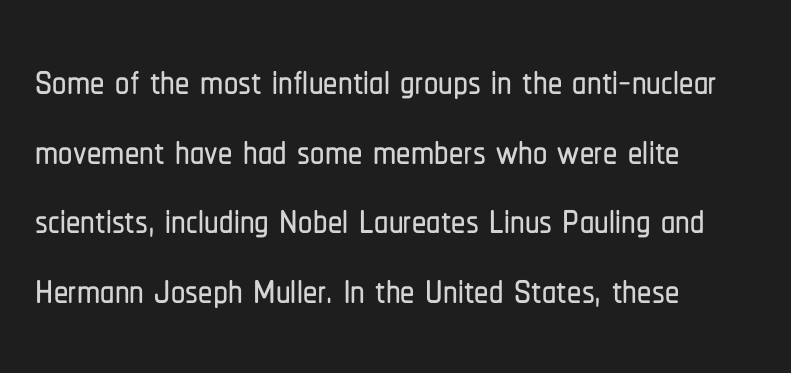
{"serif": "no", "italic": "no", "width": "condensed", "stroke_contrast": "low", "x_height": "medium", "monospaced": "no", "underline": "no", "align": "left", "line_spacing_ratio": 1.22, "letter_spacing": "normal", "letter_spacing_em": 0.0, "glyph_px": 57}
